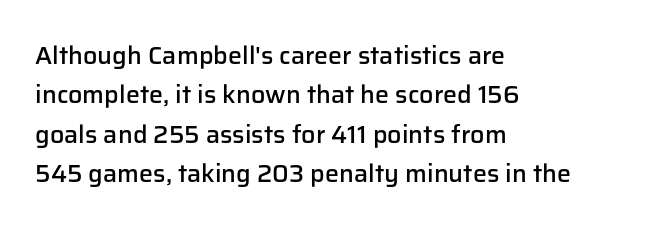
{"italic": "no", "bold": "semi", "underline": "no", "align": "left", "line_spacing": "normal", "line_spacing_ratio": 1.58, "letter_spacing": "normal", "letter_spacing_em": 0.0, "glyph_px": 25}
